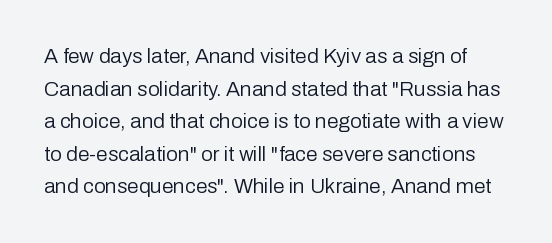
Q: Is the text bold? A: No.
Q: Is the text italic (slanted)? A: No, it is upright.
Q: Is the text underlined? A: No.
Q: Is the spacing between letters normal or unusually wide? A: Normal.
Q: Is the spacing between lines tight, normal or loose? A: Normal.
